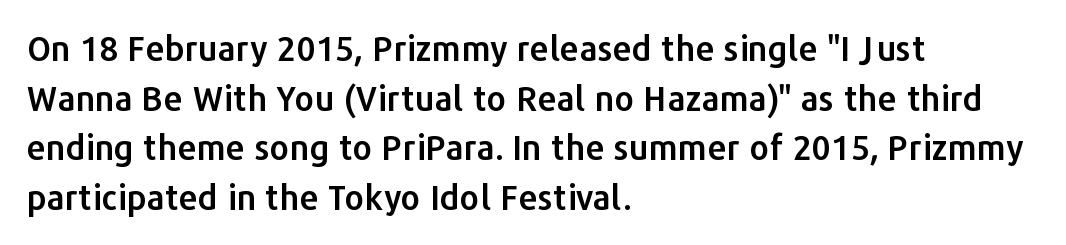
The image shows 34 px sans-serif type, upright; set left-aligned, normal line spacing (1.46x), normal letter spacing, not underlined; low stroke contrast and a medium x-height.
